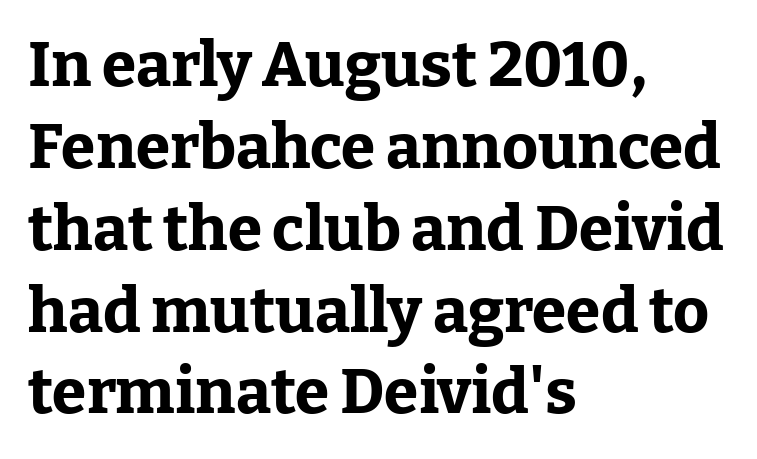
Q: Is the text bold? A: Yes.
Q: Is the text italic (slanted)? A: No, it is upright.
Q: Is the typeface a serif or a sans-serif typeface? A: Serif.
Q: Is the text underlined? A: No.
Q: How is the paragraph aligned? A: Left-aligned.
Q: Is the spacing between letters normal or unusually wide? A: Normal.
Q: Is the spacing between lines tight, normal or loose? A: Normal.
Q: Width (condensed, normal, or wide)? A: Normal.
Q: Stroke contrast? A: Low.
Q: x-height? A: Medium.
Q: Monospaced? A: No.
